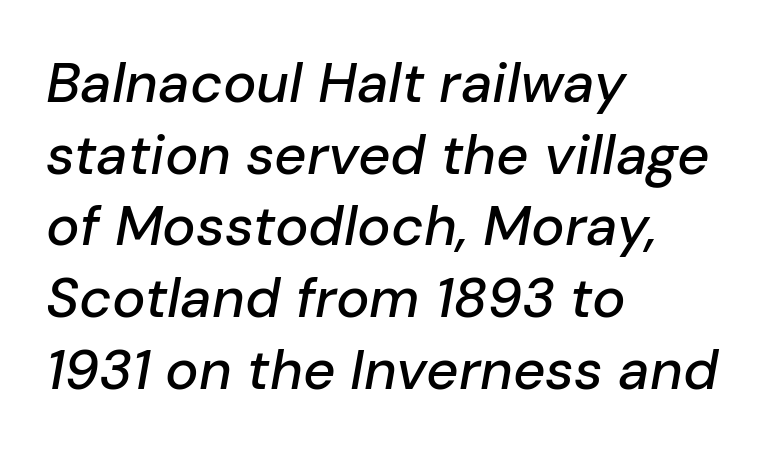
The rendering applies a slant to the glyphs. The typesetter chose a ragged-right arrangement here. Evenly set lines give the paragraph a standard silhouette. You could not count columns in this text — the font is proportionally spaced. Type without underlining. The horizontal fit of the characters is conventional and even.
